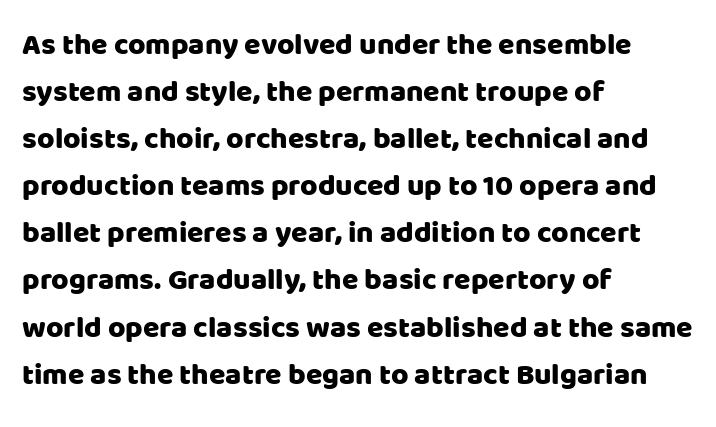
{"serif": "no", "italic": "no", "width": "normal", "stroke_contrast": "low", "x_height": "large", "monospaced": "no", "underline": "no", "align": "left", "line_spacing": "normal", "line_spacing_ratio": 1.57, "letter_spacing": "normal", "letter_spacing_em": 0.0, "glyph_px": 30}
